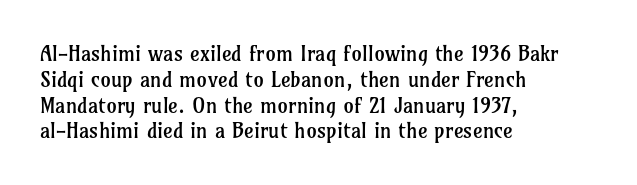
{"italic": "no", "bold": "no", "underline": "no", "align": "left", "line_spacing_ratio": 1.23, "letter_spacing": "normal", "letter_spacing_em": 0.0, "glyph_px": 21}
